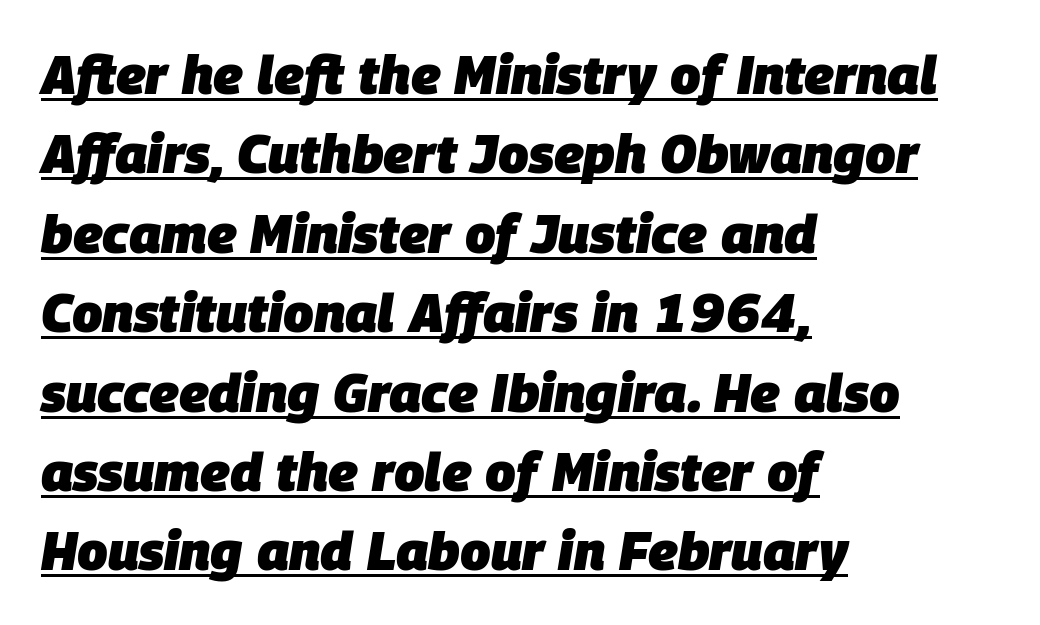
Does the leading feel generous? No, just average. Spacing between characters is what you'd get straight out of the box. Character widths vary here, with narrow letters taking less room than wide ones. If you drew a line through each stem, it would be angled. You'd pick this weight for a headline — it's a proper bold.
